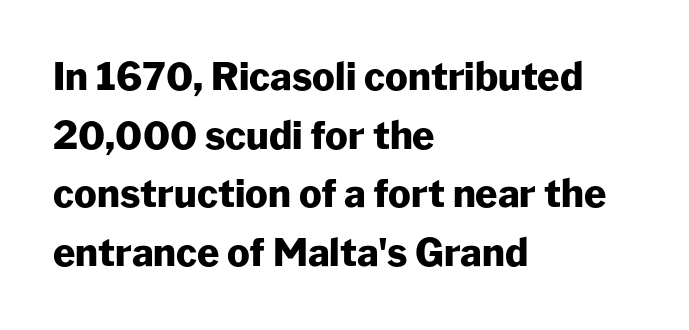
Q: Is the text bold? A: Yes.
Q: Is the text italic (slanted)? A: No, it is upright.
Q: Is the typeface a serif or a sans-serif typeface? A: Sans-serif.
Q: Is the text underlined? A: No.
Q: How is the paragraph aligned? A: Left-aligned.
Q: Is the spacing between letters normal or unusually wide? A: Normal.
Q: Is the spacing between lines tight, normal or loose? A: Normal.
Q: Width (condensed, normal, or wide)? A: Normal.
Q: Stroke contrast? A: Low.
Q: x-height? A: Medium.
Q: Monospaced? A: No.
